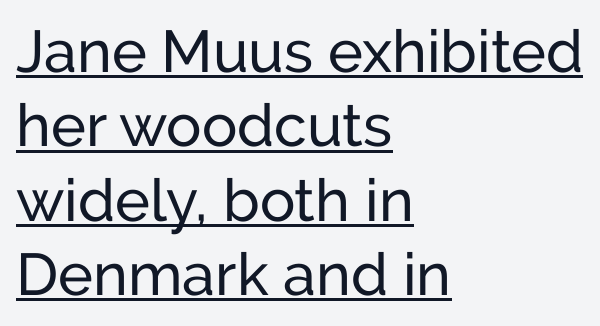
{"serif": "no", "italic": "no", "bold": "no", "weight": "regular", "width": "normal", "stroke_contrast": "low", "x_height": "medium", "monospaced": "no", "underline": "yes", "align": "left", "line_spacing": "normal", "line_spacing_ratio": 1.26, "letter_spacing": "normal", "letter_spacing_em": 0.0, "glyph_px": 59}
